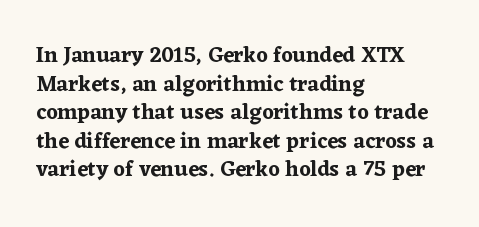
{"italic": "no", "underline": "no", "align": "left", "line_spacing": "normal", "line_spacing_ratio": 1.3, "letter_spacing": "normal", "letter_spacing_em": 0.0, "glyph_px": 22}
